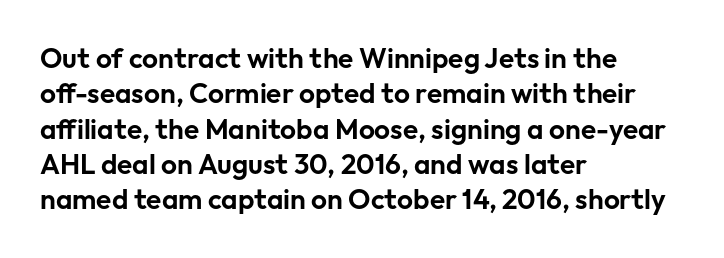
The image shows 28 px sans-serif type, upright; set left-aligned, normal line spacing (1.26x), normal letter spacing, not underlined; low stroke contrast and a medium x-height.
